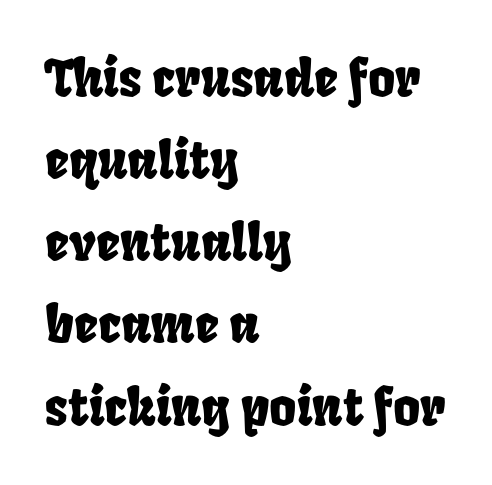
The image shows 52 px condensed type; set left-aligned, normal line spacing (1.58x), normal letter spacing, not underlined; low stroke contrast and a large x-height.
